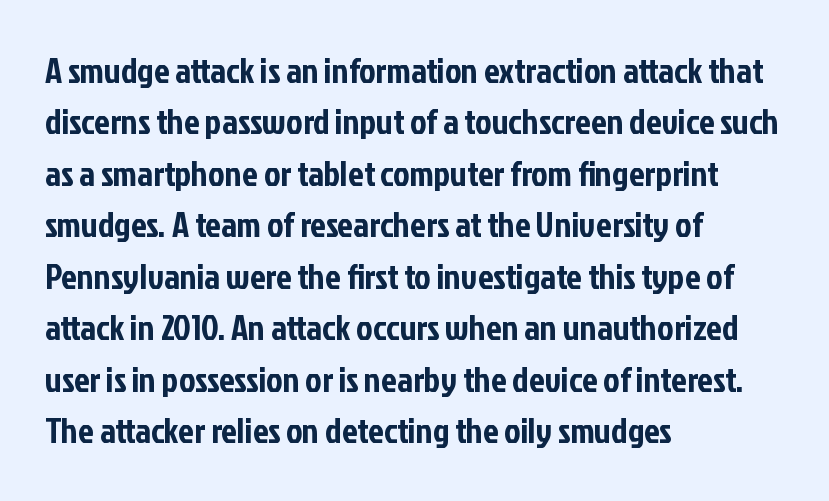
The image shows 35 px condensed sans-serif type, upright; set left-aligned, normal line spacing (1.47x), normal letter spacing, not underlined; low stroke contrast and a medium x-height.
